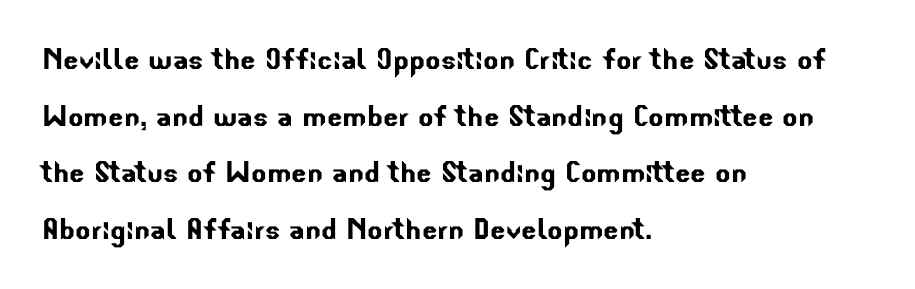
{"serif": "no", "width": "normal", "stroke_contrast": "low", "x_height": "small", "monospaced": "no", "underline": "no", "align": "left", "line_spacing": "normal", "line_spacing_ratio": 1.57, "letter_spacing": "normal", "letter_spacing_em": 0.0, "glyph_px": 36}
